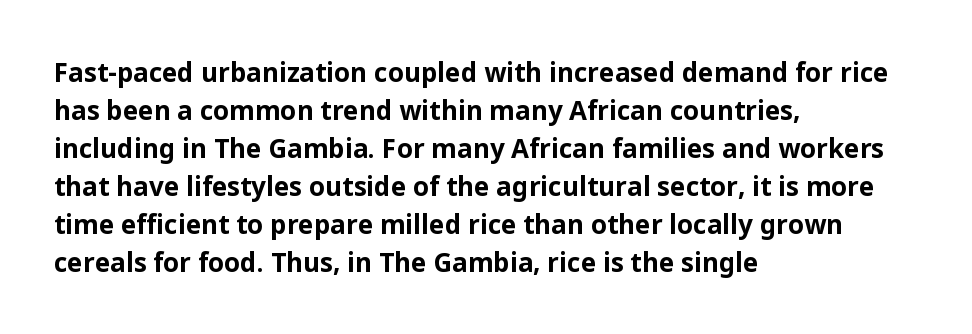
Q: Is the text bold? A: Yes.
Q: Is the text italic (slanted)? A: No, it is upright.
Q: Is the text underlined? A: No.
Q: How is the paragraph aligned? A: Left-aligned.
Q: Is the spacing between letters normal or unusually wide? A: Normal.
Q: Is the spacing between lines tight, normal or loose? A: Normal.
